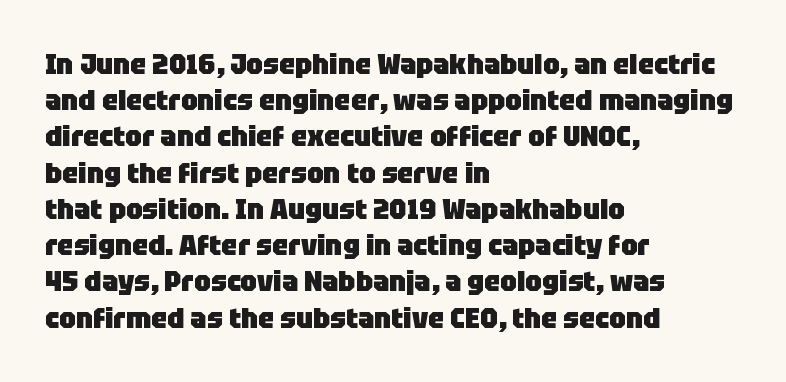
Q: Is the text bold? A: Yes.
Q: Is the text italic (slanted)? A: No, it is upright.
Q: Is the typeface a serif or a sans-serif typeface? A: Sans-serif.
Q: Is the text underlined? A: No.
Q: How is the paragraph aligned? A: Left-aligned.
Q: Is the spacing between letters normal or unusually wide? A: Normal.
Q: Is the spacing between lines tight, normal or loose? A: Normal.
Q: Width (condensed, normal, or wide)? A: Normal.
Q: Stroke contrast? A: Low.
Q: x-height? A: Large.
Q: Monospaced? A: No.
